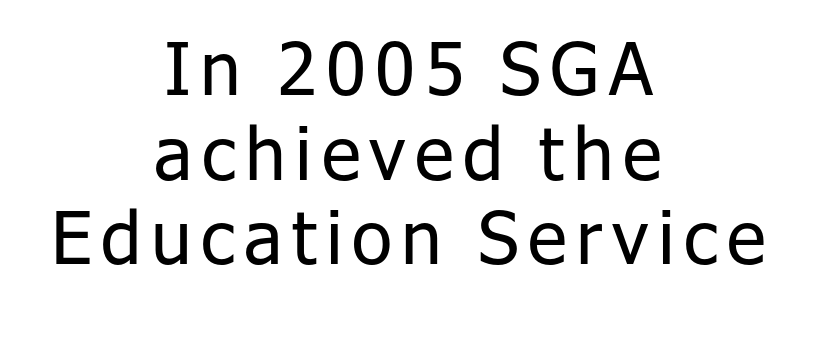
{"serif": "no", "italic": "no", "bold": "no", "weight": "regular", "width": "normal", "stroke_contrast": "low", "x_height": "medium", "monospaced": "no", "underline": "no", "align": "center", "line_spacing_ratio": 1.16, "glyph_px": 73}
